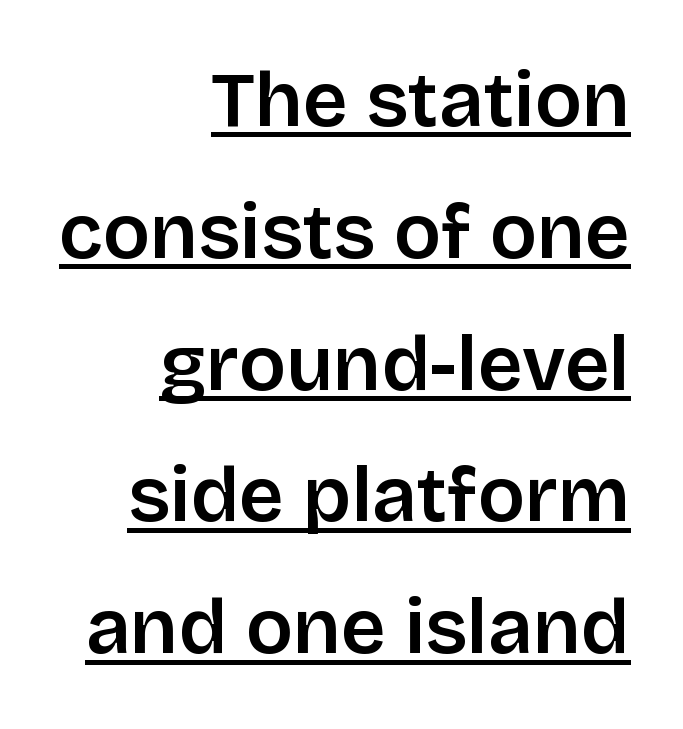
{"serif": "no", "italic": "no", "bold": "semi", "weight": "semibold", "width": "normal", "stroke_contrast": "low", "x_height": "large", "monospaced": "no", "underline": "yes", "align": "right", "line_spacing": "normal", "line_spacing_ratio": 1.69, "letter_spacing": "normal", "letter_spacing_em": 0.0, "glyph_px": 78}
